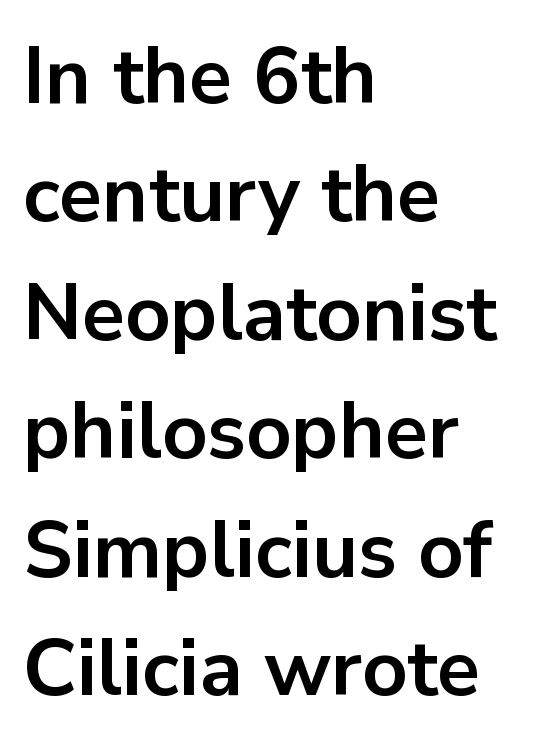
Standard letterfit; no display-style spreading of the glyphs. Only glyphs here, with clear space below each row. The designer went with a sans here, leaving each stem footless. When letters stand straight like this, we call the style roman or upright. Leading matches the norm, producing a regular column. The passage shown is typed in a proportional face where columns would drift.
